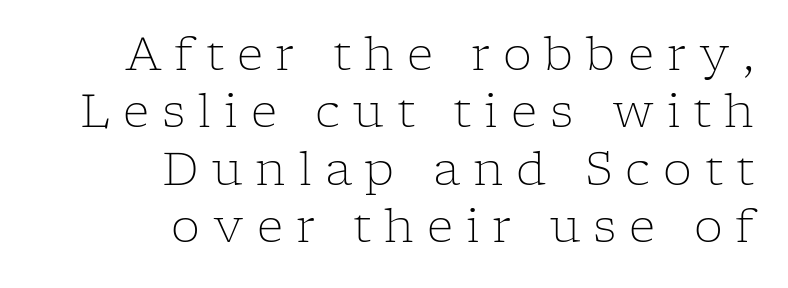
{"serif": "yes", "italic": "no", "bold": "no", "weight": "light", "width": "normal", "stroke_contrast": "low", "x_height": "medium", "monospaced": "no", "underline": "no", "align": "right", "line_spacing": "normal", "line_spacing_ratio": 1.25, "letter_spacing": "wide", "letter_spacing_em": 0.28, "glyph_px": 46}
